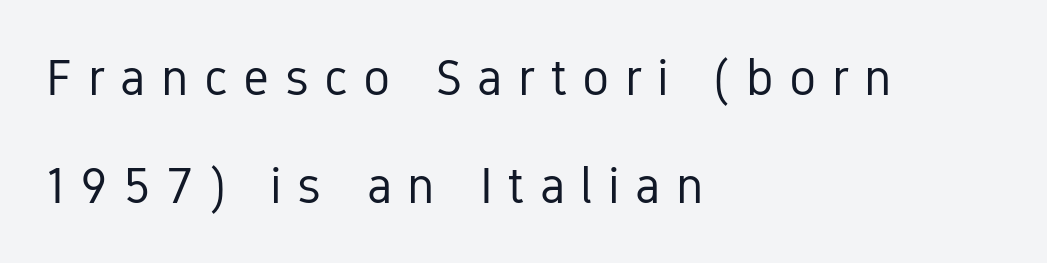
{"serif": "no", "italic": "no", "bold": "no", "weight": "regular", "width": "condensed", "stroke_contrast": "low", "x_height": "medium", "monospaced": "no", "underline": "no", "align": "left", "line_spacing": "loose", "line_spacing_ratio": 2.11, "letter_spacing": "wide", "letter_spacing_em": 0.3, "glyph_px": 51}
